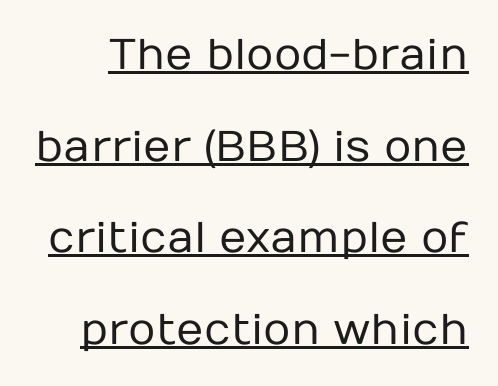
The image shows 43 px regular-weight sans-serif type, upright; set loose line spacing (2.13x), normal letter spacing, underlined; low stroke contrast and a medium x-height.
